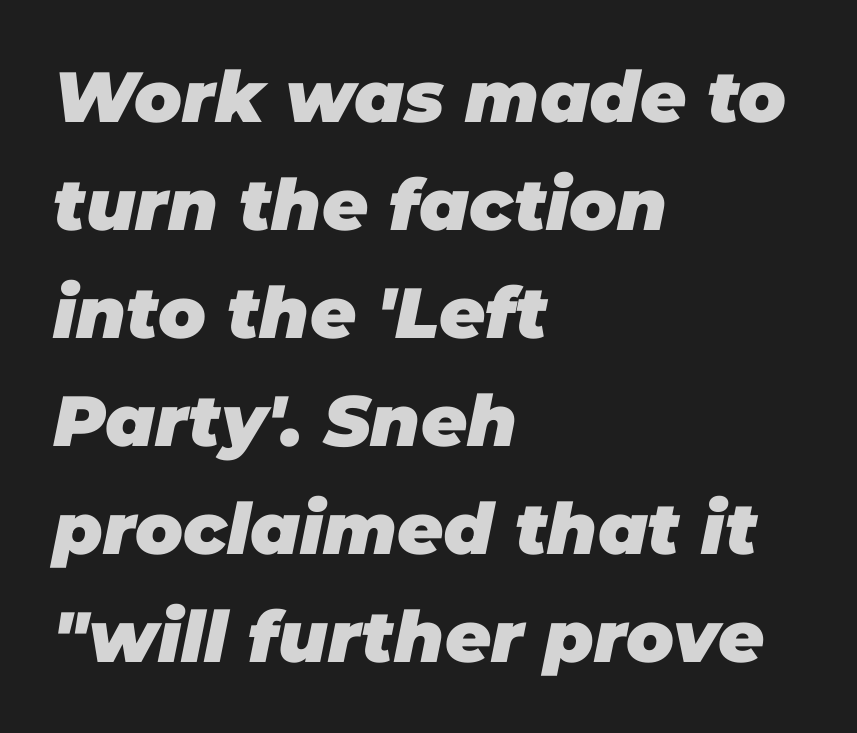
The image shows 71 px heavy type, italic (leaning right); set left-aligned, normal line spacing (1.52x), normal letter spacing, not underlined; low stroke contrast and a large x-height.
